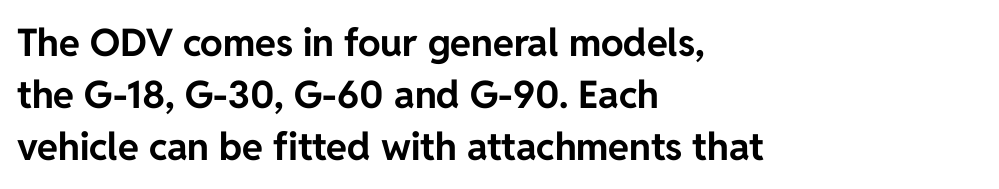
{"serif": "no", "italic": "no", "bold": "yes", "weight": "bold", "width": "normal", "stroke_contrast": "low", "x_height": "medium", "monospaced": "no", "underline": "no", "align": "left", "line_spacing": "normal", "line_spacing_ratio": 1.37, "letter_spacing": "normal", "letter_spacing_em": 0.0, "glyph_px": 38}
